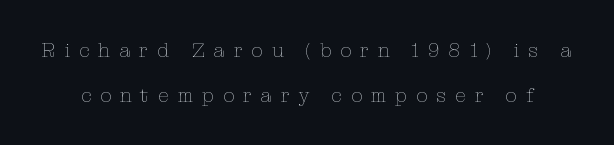
The typeface has the unassuming heft of standard copy or less. Horizontal bands of white between lines are thick stripes. The font's upright variant was chosen for this text. The line texture is sparse and dotted thanks to wide tracking. The specimen omits any rule beneath the text block's lines.
